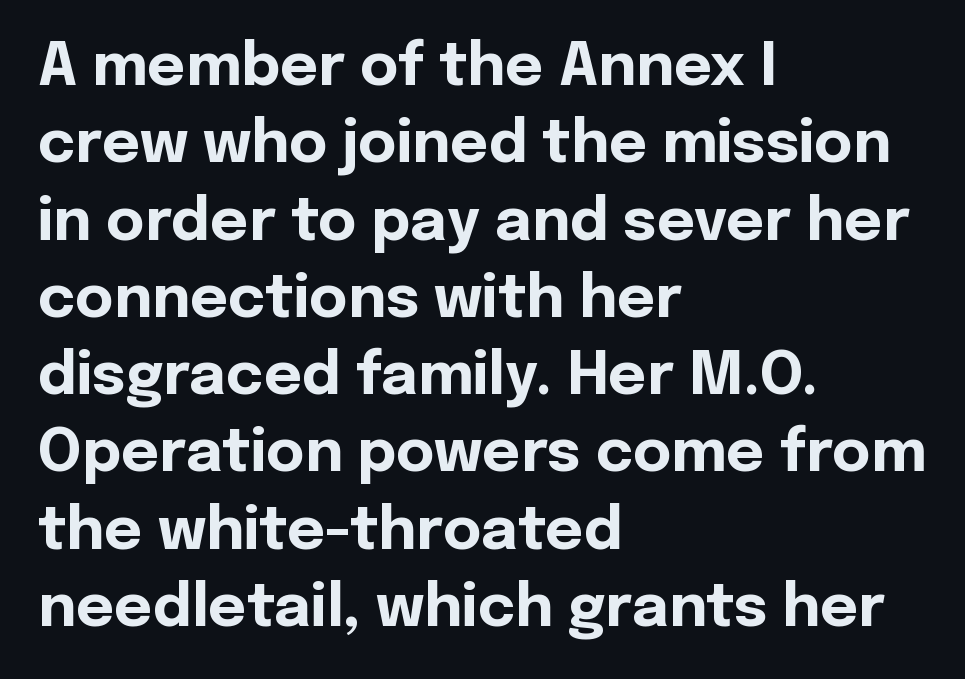
Q: Is the text bold? A: Yes.
Q: Is the text italic (slanted)? A: No, it is upright.
Q: Is the typeface a serif or a sans-serif typeface? A: Sans-serif.
Q: Is the text underlined? A: No.
Q: How is the paragraph aligned? A: Left-aligned.
Q: Is the spacing between letters normal or unusually wide? A: Normal.
Q: Is the spacing between lines tight, normal or loose? A: Normal.
Q: Width (condensed, normal, or wide)? A: Normal.
Q: x-height? A: Medium.
Q: Monospaced? A: No.
